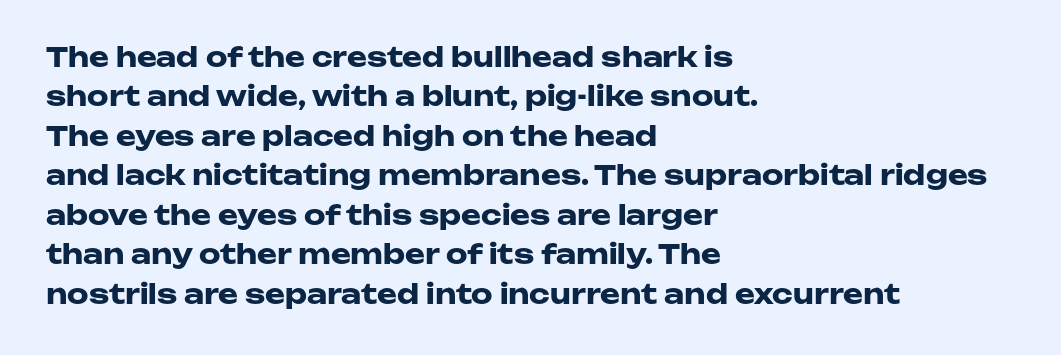
{"italic": "no", "bold": "yes", "underline": "no", "align": "left", "line_spacing": "normal", "line_spacing_ratio": 1.46, "letter_spacing": "normal", "letter_spacing_em": 0.0, "glyph_px": 27}
